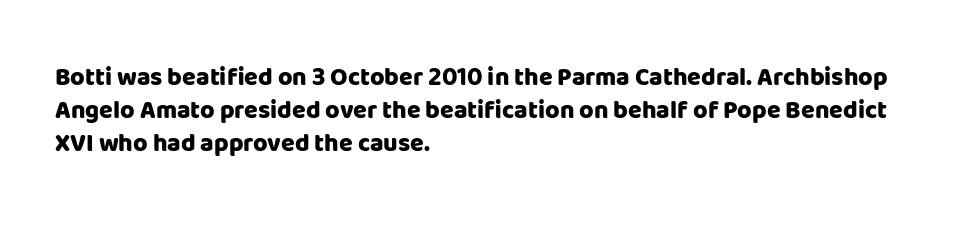
One-word summary of the alignment: left. Compared with an ordinary text face, these strokes are far heavier — a full bold. Interline gaps are of average width in this sample. Letter spacing: default. The baseline area is clear. The letters stand upright; this is a roman face.
